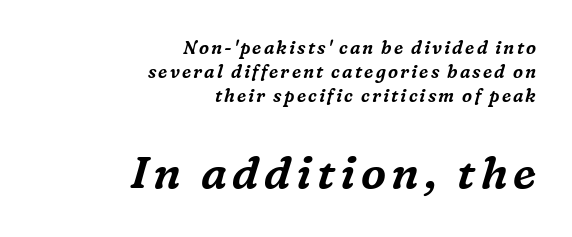
Q: Is the text italic (slanted)? A: Yes, it leans right by about 16 degrees.
Q: Is the typeface a serif or a sans-serif typeface? A: Serif.
Q: Is the text underlined? A: No.
Q: How is the paragraph aligned? A: Right-aligned.
Q: Is the spacing between lines tight, normal or loose? A: Normal.
Q: Which block of text is set in a larger size, the first (top) or the second (bottom)? A: The second (bottom) one.
Q: Width (condensed, normal, or wide)? A: Normal.
Q: Stroke contrast? A: Medium.
Q: x-height? A: Medium.
Q: Monospaced? A: No.
